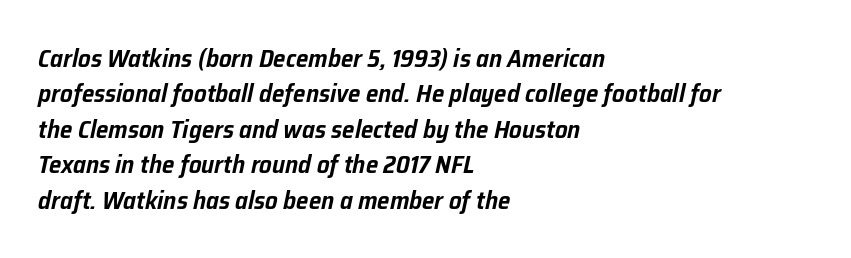
Interline gaps are of average width in this sample. Glyph-to-glyph distance matches everyday printed text. The passage is arranged the way most books set body copy — flush left. The zone under the glyphs is completely vacant.
